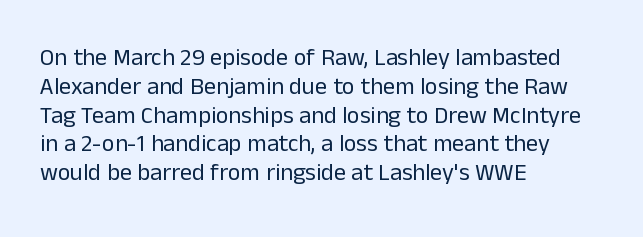
Q: Is the text bold? A: No.
Q: Is the text italic (slanted)? A: No, it is upright.
Q: Is the text underlined? A: No.
Q: How is the paragraph aligned? A: Left-aligned.
Q: Is the spacing between letters normal or unusually wide? A: Normal.
